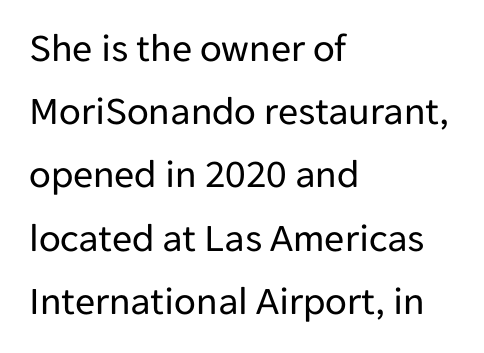
The image shows 40 px regular-weight sans-serif type, upright; set left-aligned, normal line spacing (1.58x), normal letter spacing, not underlined; low stroke contrast and a medium x-height.
